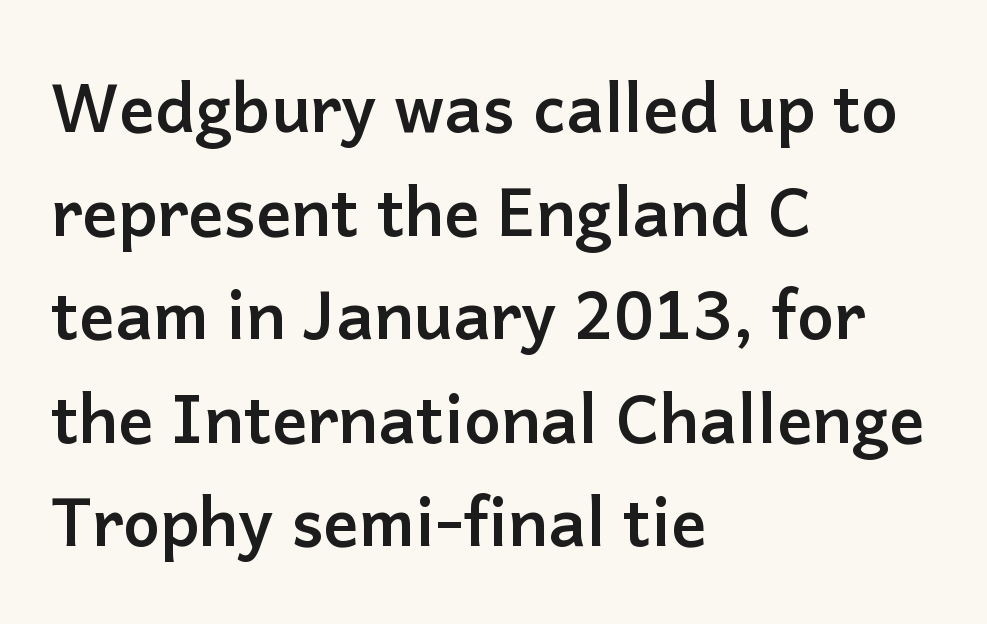
Q: Is the text bold? A: Yes.
Q: Is the text italic (slanted)? A: No, it is upright.
Q: Is the typeface a serif or a sans-serif typeface? A: Sans-serif.
Q: Is the text underlined? A: No.
Q: How is the paragraph aligned? A: Left-aligned.
Q: Is the spacing between letters normal or unusually wide? A: Normal.
Q: Is the spacing between lines tight, normal or loose? A: Normal.
Q: Width (condensed, normal, or wide)? A: Normal.
Q: Stroke contrast? A: Low.
Q: x-height? A: Medium.
Q: Monospaced? A: No.
